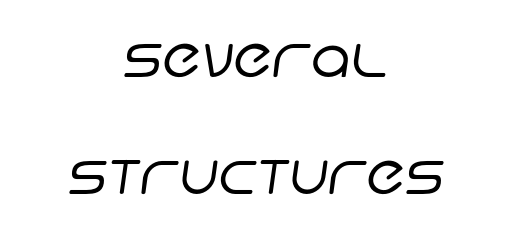
{"serif": "no", "bold": "no", "weight": "regular", "width": "normal", "stroke_contrast": "low", "x_height": "large", "monospaced": "no", "underline": "no", "align": "center", "line_spacing": "loose", "line_spacing_ratio": 2.16, "letter_spacing": "normal", "letter_spacing_em": 0.0, "glyph_px": 54}
